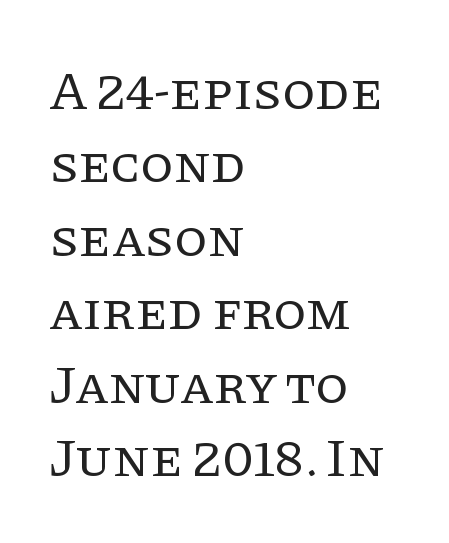
The image shows 54 px regular-weight serif type, upright; set left-aligned, normal line spacing (1.36x), normal letter spacing, not underlined; low stroke contrast and a large x-height.
